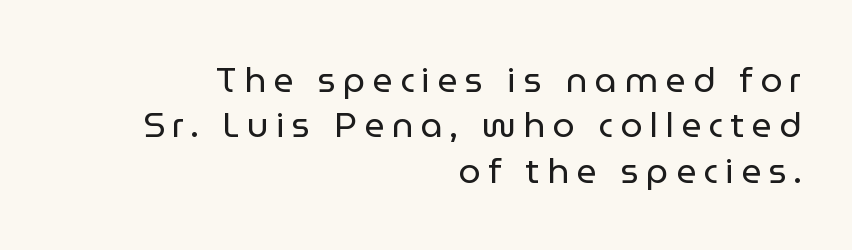
The image shows 35 px regular-weight sans-serif type, upright; set right-aligned, normal line spacing (1.3x), unusually wide letter spacing (+0.21 em), not underlined; low stroke contrast and a medium x-height.
